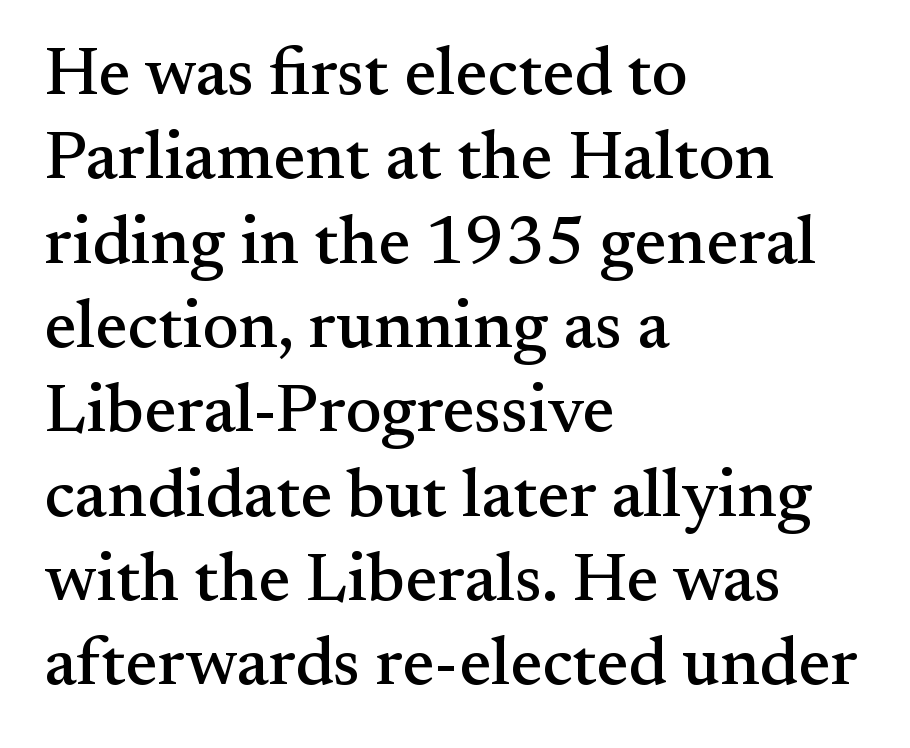
Q: Is the text italic (slanted)? A: No, it is upright.
Q: Is the typeface a serif or a sans-serif typeface? A: Serif.
Q: Is the text underlined? A: No.
Q: How is the paragraph aligned? A: Left-aligned.
Q: Is the spacing between letters normal or unusually wide? A: Normal.
Q: Width (condensed, normal, or wide)? A: Normal.
Q: Stroke contrast? A: Medium.
Q: x-height? A: Small.
Q: Monospaced? A: No.
